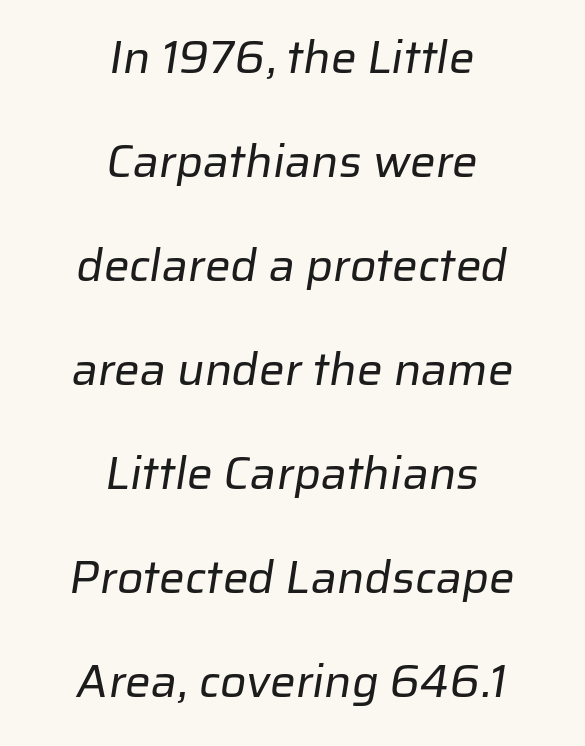
The image shows 46 px regular-weight sans-serif type; set centered, loose line spacing (2.26x), normal letter spacing, not underlined; low stroke contrast and a medium x-height.
